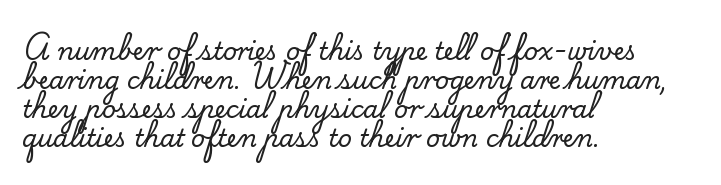
The area under the type is left untouched. Is the block centered? No — it sits flush against the left margin. Default kerning and tracking; the words read as compact shapes.
